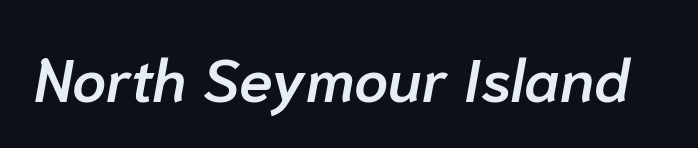
{"italic": "yes", "lean": "right", "slant_degrees": 10, "bold": "semi", "weight": "semibold", "width": "normal", "stroke_contrast": "low", "x_height": "medium", "monospaced": "no", "underline": "no", "letter_spacing": "normal", "letter_spacing_em": 0.0, "glyph_px": 61}
